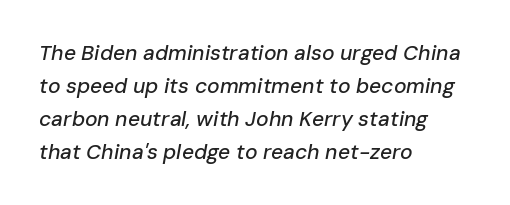
The image shows 21 px text type, italic (leaning right); set left-aligned, normal line spacing (1.57x), normal letter spacing, not underlined.
